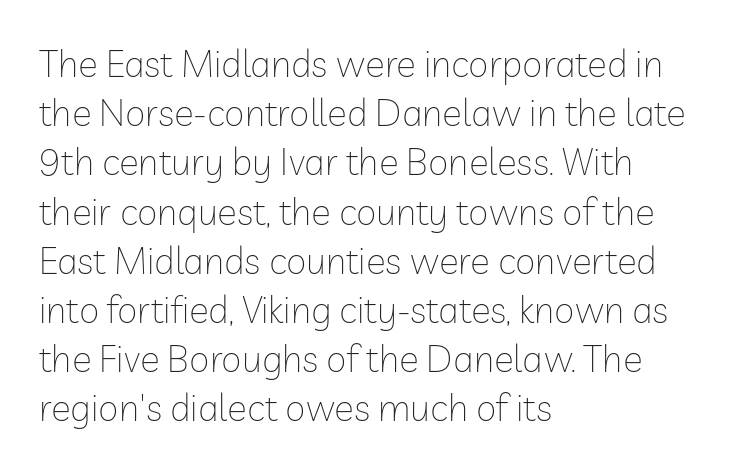
{"serif": "no", "italic": "no", "bold": "no", "weight": "thin", "width": "normal", "stroke_contrast": "low", "x_height": "medium", "monospaced": "no", "underline": "no", "align": "left", "line_spacing": "normal", "line_spacing_ratio": 1.33, "letter_spacing": "normal", "letter_spacing_em": 0.0, "glyph_px": 37}
